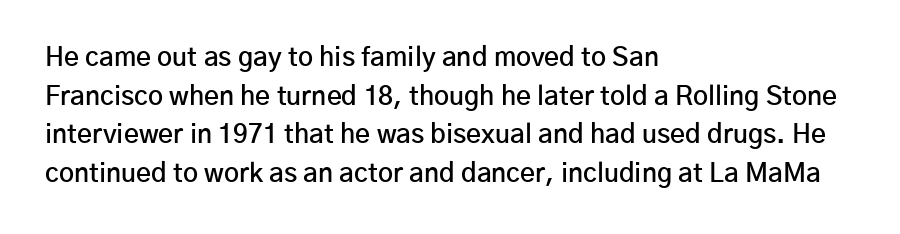
Q: Is the text bold? A: Semi-bold.
Q: Is the text italic (slanted)? A: No, it is upright.
Q: Is the text underlined? A: No.
Q: How is the paragraph aligned? A: Left-aligned.
Q: Is the spacing between letters normal or unusually wide? A: Normal.
Q: Is the spacing between lines tight, normal or loose? A: Normal.
